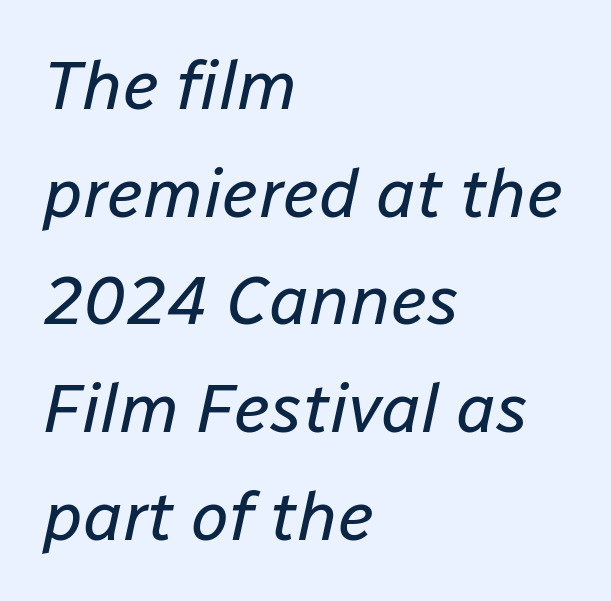
The image shows 69 px regular-weight type, italic (leaning right); set left-aligned, normal line spacing (1.56x), normal letter spacing, not underlined; low stroke contrast and a medium x-height.
